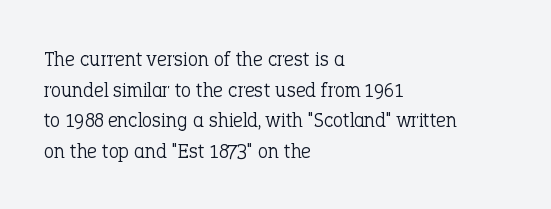
{"italic": "no", "bold": "no", "underline": "no", "align": "left", "line_spacing": "normal", "line_spacing_ratio": 1.46, "letter_spacing": "normal", "letter_spacing_em": 0.0, "glyph_px": 21}
